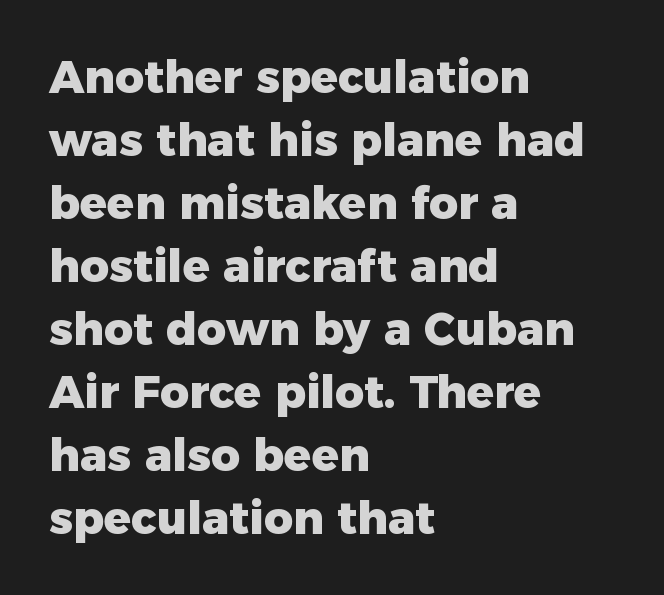
Q: Is the text bold? A: Yes.
Q: Is the text italic (slanted)? A: No, it is upright.
Q: Is the typeface a serif or a sans-serif typeface? A: Sans-serif.
Q: Is the text underlined? A: No.
Q: How is the paragraph aligned? A: Left-aligned.
Q: Is the spacing between letters normal or unusually wide? A: Normal.
Q: Is the spacing between lines tight, normal or loose? A: Normal.
Q: Width (condensed, normal, or wide)? A: Normal.
Q: Stroke contrast? A: Low.
Q: x-height? A: Medium.
Q: Monospaced? A: No.
